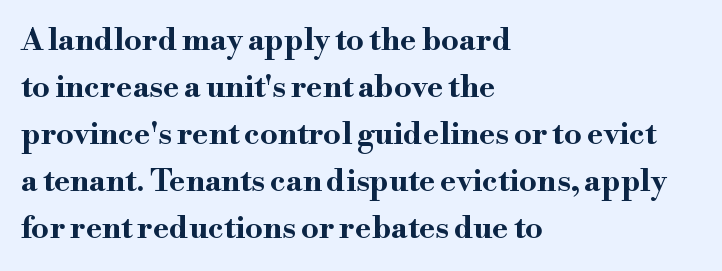
This rendering features lettering with no underline. The letters stand straight up with perfectly vertical stems. Letter spacing: default. The passage shown is typeset with a serif family. Emphasis by weight is at full strength: bold. Vertical spacing — default.
